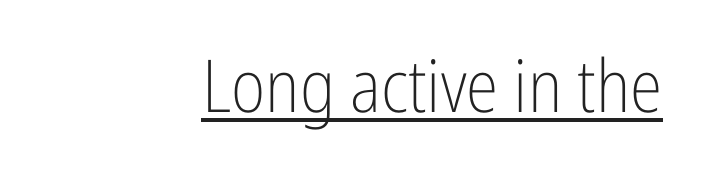
Q: Is the text bold? A: No.
Q: Is the text italic (slanted)? A: No, it is upright.
Q: Is the typeface a serif or a sans-serif typeface? A: Sans-serif.
Q: Is the text underlined? A: Yes.
Q: How is the paragraph aligned? A: Right-aligned.
Q: Is the spacing between letters normal or unusually wide? A: Normal.
Q: Width (condensed, normal, or wide)? A: Condensed.
Q: Stroke contrast? A: Low.
Q: x-height? A: Medium.
Q: Monospaced? A: No.
